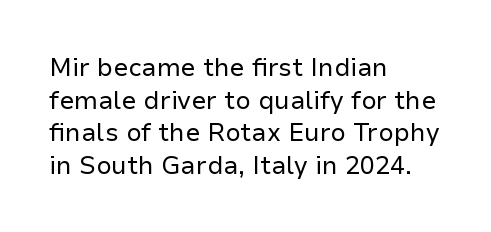
The image shows 25 px text type, upright; set left-aligned, normal line spacing (1.31x), normal letter spacing, not underlined.
